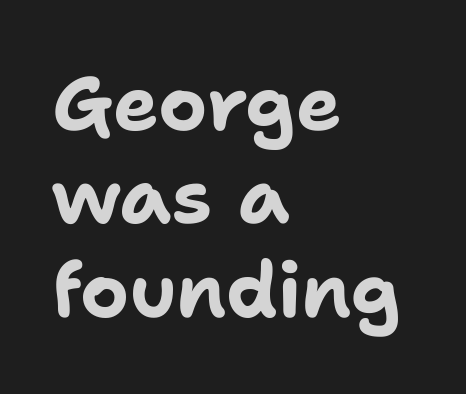
The letters carry no serifs — their stems end cleanly without finishing strokes. A typesetter would mark this as roman, not italic. In terms of weight, the rendering is a true, heavy bold. Nobody drew a line under any word here.
